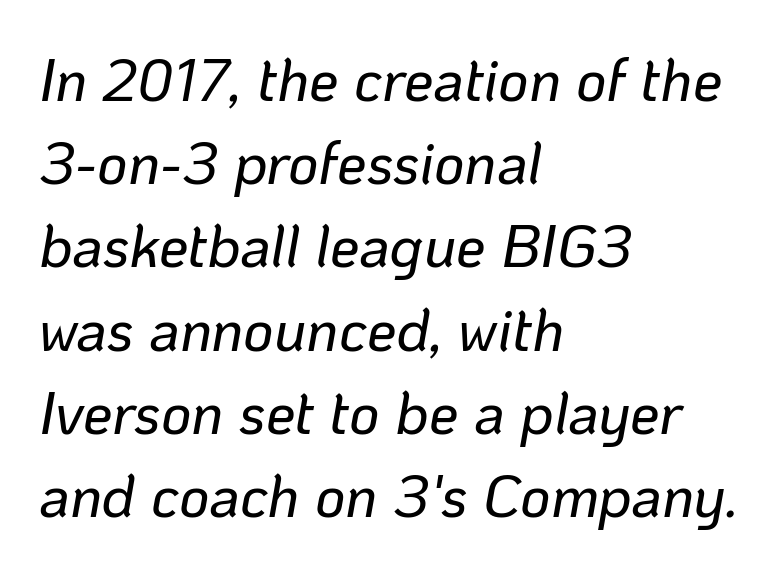
Q: Is the text italic (slanted)? A: Yes, it leans right by about 10 degrees.
Q: Is the text underlined? A: No.
Q: How is the paragraph aligned? A: Left-aligned.
Q: Is the spacing between letters normal or unusually wide? A: Normal.
Q: Is the spacing between lines tight, normal or loose? A: Normal.
Q: Width (condensed, normal, or wide)? A: Normal.
Q: Stroke contrast? A: Low.
Q: x-height? A: Medium.
Q: Monospaced? A: No.
